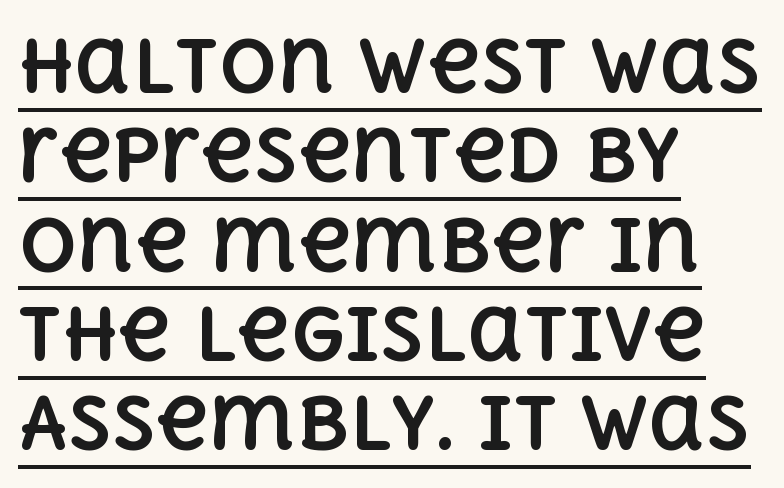
Q: Is the text bold? A: Yes.
Q: Is the text italic (slanted)? A: No, it is upright.
Q: Is the text underlined? A: Yes.
Q: How is the paragraph aligned? A: Left-aligned.
Q: Is the spacing between letters normal or unusually wide? A: Normal.
Q: Width (condensed, normal, or wide)? A: Normal.
Q: x-height? A: Large.
Q: Monospaced? A: No.
